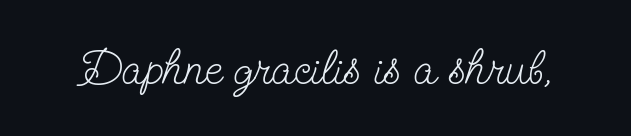
The image shows 48 px light, condensed serif type; set normal letter spacing, not underlined; low stroke contrast and a small x-height.
